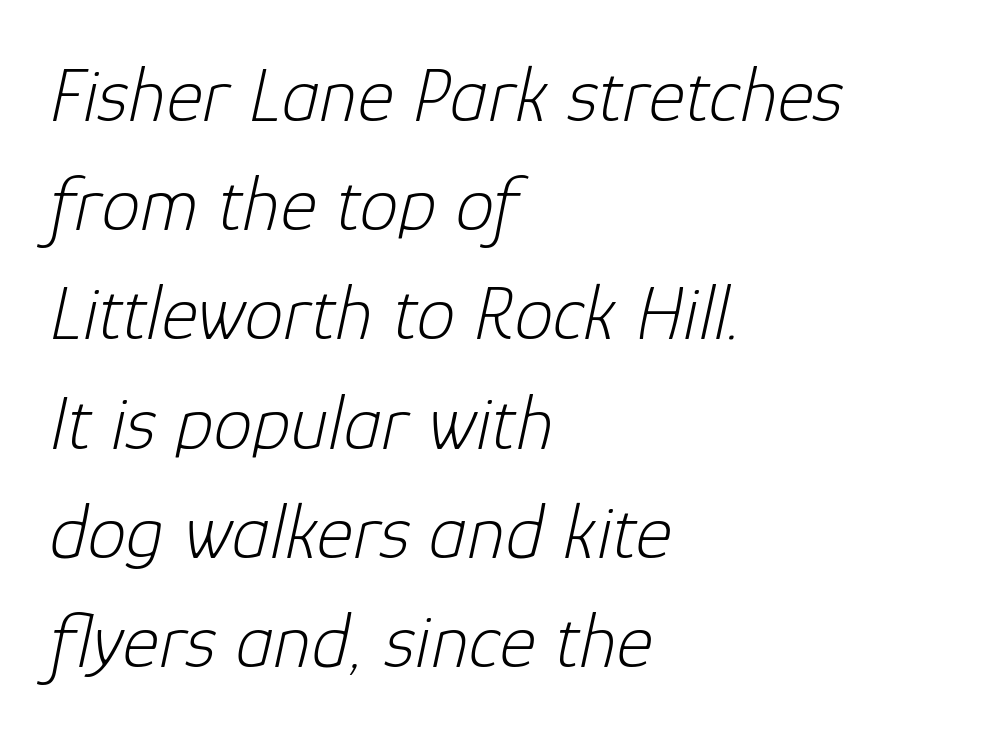
The passage is arranged the way most books set body copy — flush left. Proportional: the letters do not fall into vertical columns. Lines of text with bare space underneath. This is not heavy type; no bold has been used. The lines sit at an ordinary, default distance from one another. The gaps between neighbouring characters are ordinary and unremarkable.
